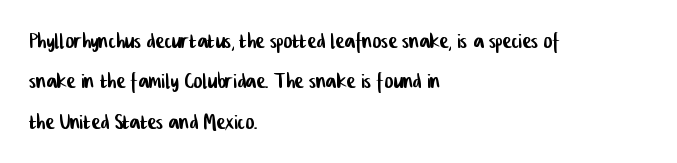
{"underline": "no", "align": "left", "line_spacing": "normal", "line_spacing_ratio": 1.5, "letter_spacing": "normal", "letter_spacing_em": 0.0, "glyph_px": 27}
